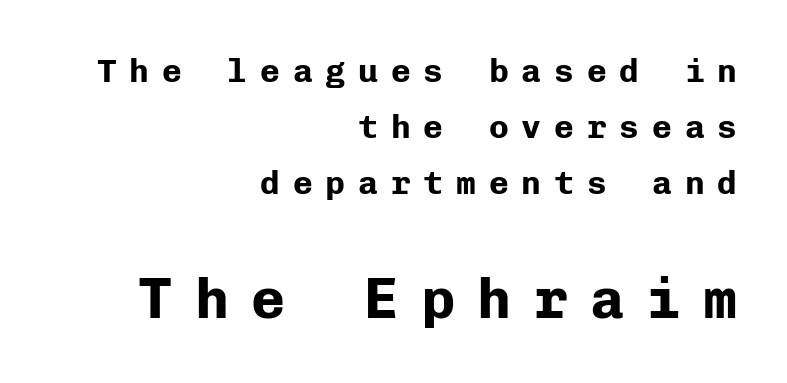
Is there much room between lines? A standard amount, neither cramped nor airy. Spacing between characters has been opened up far beyond the box default. Each glyph is drawn with heavy, bold strokes. Stroke terminals: plain, sans-serif.
